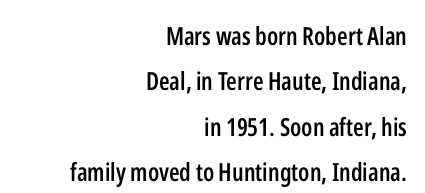
The sample has been set in demibold, a notch under bold. The lines are quadded right. This sample uses an upright cut, with every glyph sitting square on the baseline. Here the glyphs are tracked normally, forming tight word shapes.
